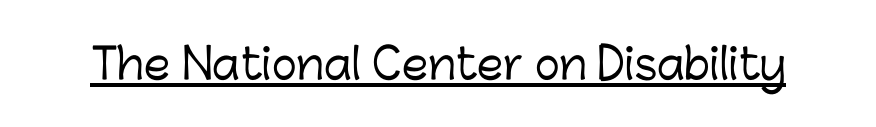
{"serif": "no", "italic": "no", "width": "normal", "stroke_contrast": "low", "x_height": "medium", "monospaced": "no", "underline": "yes", "letter_spacing": "normal", "letter_spacing_em": 0.0, "glyph_px": 42}
